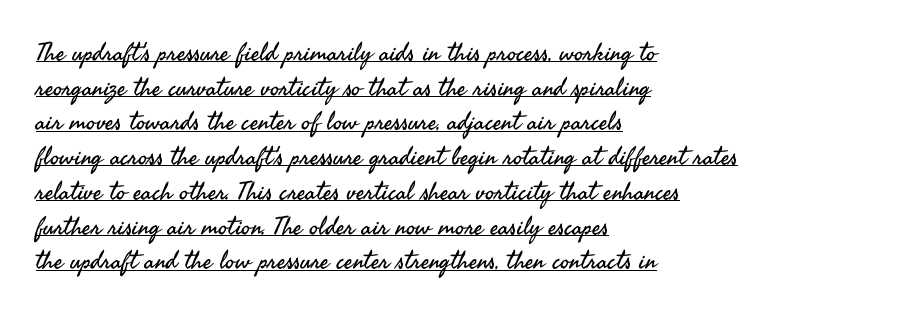
The image shows 25 px text type; set left-aligned, normal line spacing (1.39x), normal letter spacing, underlined.
